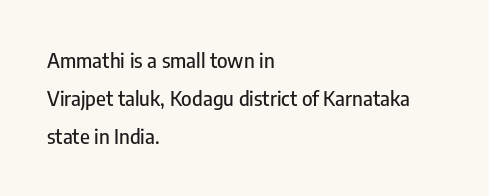
Q: Is the text italic (slanted)? A: No, it is upright.
Q: Is the text underlined? A: No.
Q: How is the paragraph aligned? A: Left-aligned.
Q: Is the spacing between letters normal or unusually wide? A: Normal.
Q: Is the spacing between lines tight, normal or loose? A: Loose.
